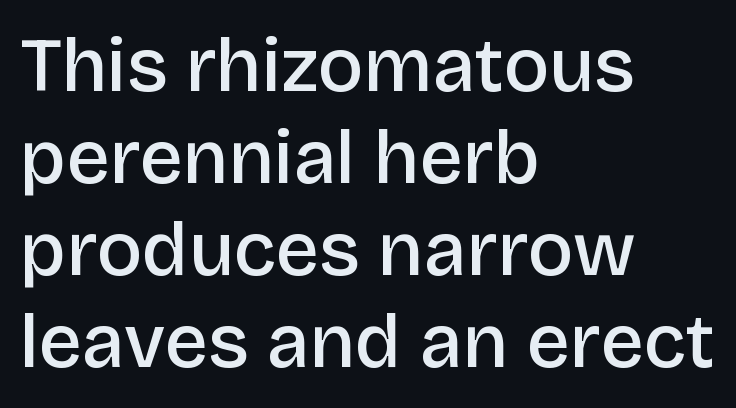
Q: Is the text bold? A: Semi-bold.
Q: Is the text italic (slanted)? A: No, it is upright.
Q: Is the typeface a serif or a sans-serif typeface? A: Sans-serif.
Q: Is the text underlined? A: No.
Q: How is the paragraph aligned? A: Left-aligned.
Q: Is the spacing between letters normal or unusually wide? A: Normal.
Q: Width (condensed, normal, or wide)? A: Normal.
Q: Stroke contrast? A: Low.
Q: x-height? A: Large.
Q: Monospaced? A: No.
